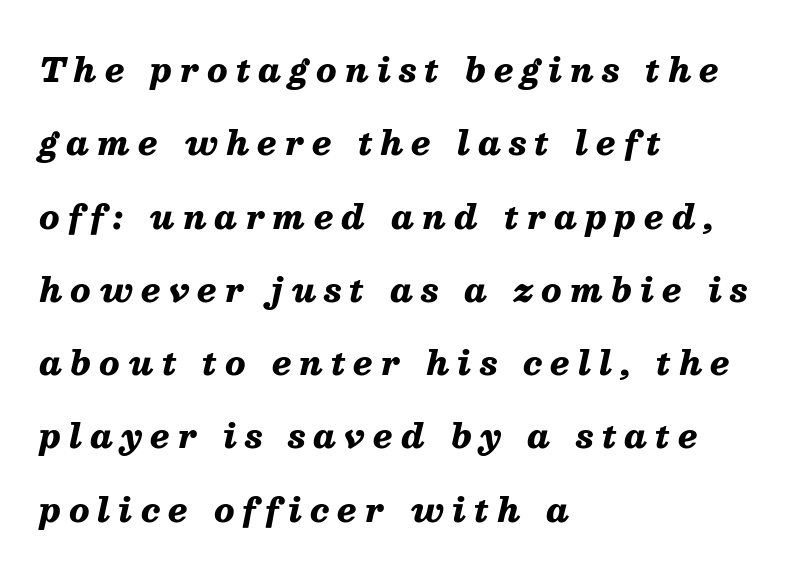
The image shows 33 px heavy type, italic (leaning right); set left-aligned, loose line spacing (2.22x), unusually wide letter spacing (+0.25 em), not underlined; medium stroke contrast and a medium x-height.
